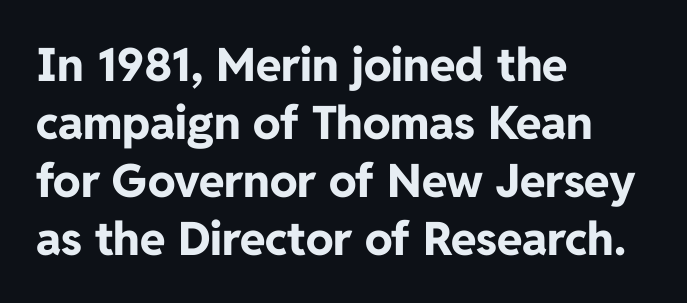
The image shows 46 px bold sans-serif type, upright; set left-aligned, normal line spacing (1.26x), normal letter spacing, not underlined; low stroke contrast and a medium x-height.
